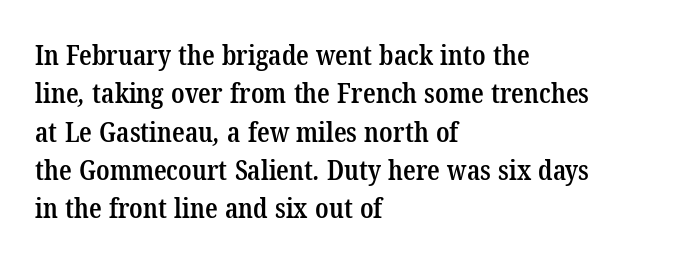
Q: Is the text bold? A: Semi-bold.
Q: Is the typeface a serif or a sans-serif typeface? A: Serif.
Q: Is the text underlined? A: No.
Q: How is the paragraph aligned? A: Left-aligned.
Q: Is the spacing between letters normal or unusually wide? A: Normal.
Q: Is the spacing between lines tight, normal or loose? A: Normal.
Q: Width (condensed, normal, or wide)? A: Condensed.
Q: Stroke contrast? A: Low.
Q: x-height? A: Medium.
Q: Monospaced? A: No.
